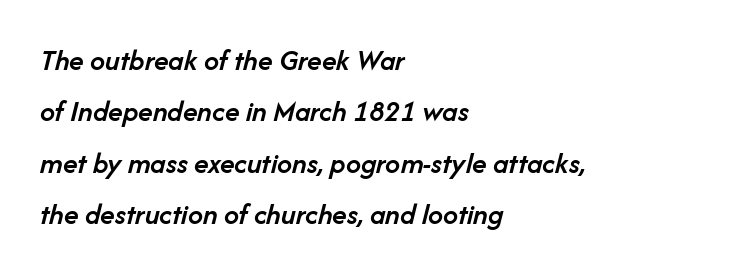
{"italic": "yes", "lean": "right", "slant_degrees": 14, "bold": "semi", "weight": "semibold", "width": "normal", "stroke_contrast": "low", "x_height": "medium", "monospaced": "no", "underline": "no", "align": "left", "line_spacing_ratio": 1.71, "letter_spacing": "normal", "letter_spacing_em": 0.0, "glyph_px": 30}
